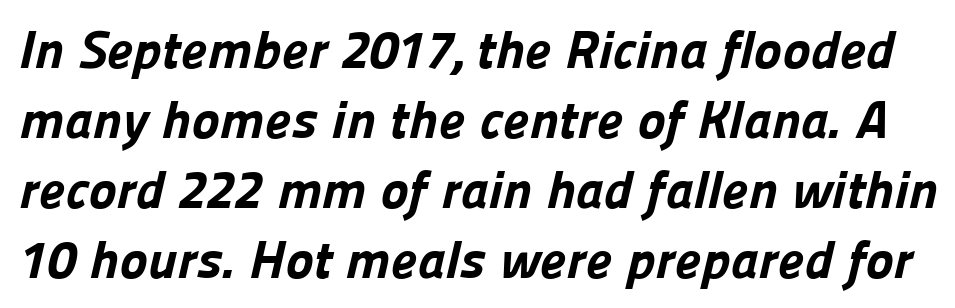
The image shows 53 px bold sans-serif type; set normal line spacing (1.32x), normal letter spacing, not underlined; low stroke contrast and a medium x-height.
